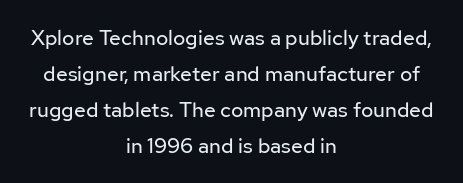
Which margin do the lines hug? Neither — every line sits in the middle. This rendering leaves character spacing at its baseline value. This reads as an unemphasized weight, regular at the heaviest. Vertical strokes here are truly vertical. The foot of each line stays bare and open.
